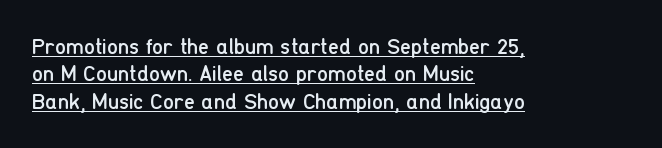
{"italic": "no", "bold": "no", "underline": "yes", "align": "left", "line_spacing": "normal", "line_spacing_ratio": 1.25, "letter_spacing": "normal", "letter_spacing_em": 0.0, "glyph_px": 22}
